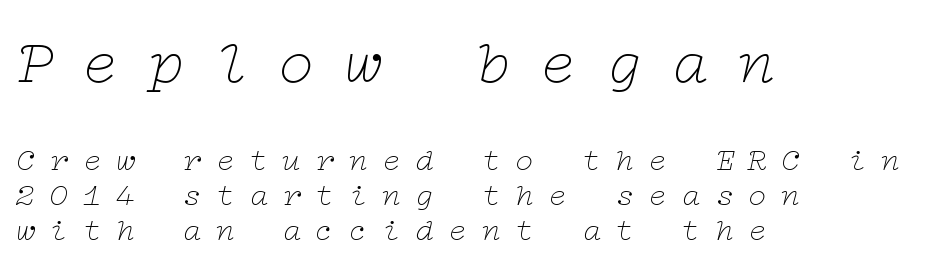
The image shows 63 px thin, wide serif type, italic (leaning right); set left-aligned, tight line spacing (1.1x), unusually wide letter spacing (+0.44 em), not underlined; the first (top) block is 1.97x larger; low stroke contrast and a medium x-height.
